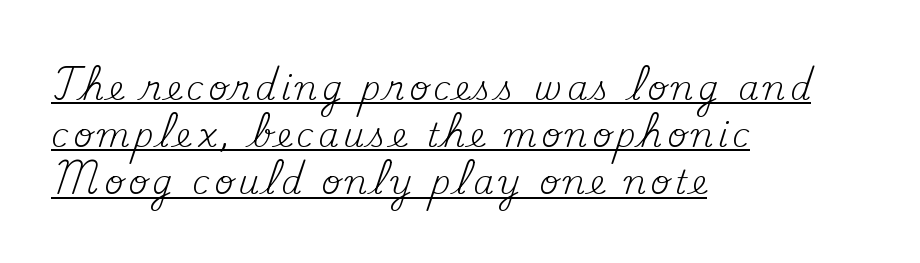
Q: Is the text bold? A: No.
Q: Is the text italic (slanted)? A: Yes.
Q: Is the typeface a serif or a sans-serif typeface? A: Serif.
Q: Is the text underlined? A: Yes.
Q: How is the paragraph aligned? A: Left-aligned.
Q: Is the spacing between lines tight, normal or loose? A: Normal.
Q: Width (condensed, normal, or wide)? A: Normal.
Q: Stroke contrast? A: Medium.
Q: x-height? A: Small.
Q: Monospaced? A: No.
